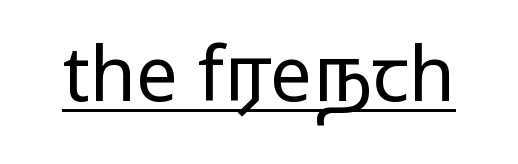
{"serif": "no", "italic": "no", "bold": "no", "weight": "regular", "width": "wide", "stroke_contrast": "low", "x_height": "medium", "monospaced": "no", "underline": "yes", "letter_spacing": "normal", "letter_spacing_em": 0.0, "glyph_px": 75}
